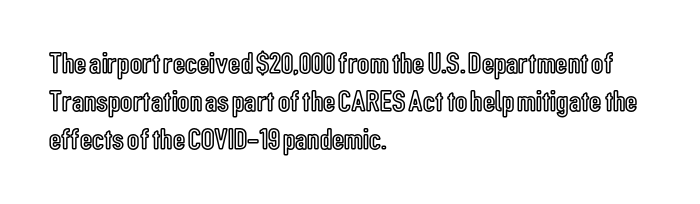
It's the straight-up-and-down kind of type. The rendering uses natural spacing where letterforms have individual widths. Teacher's note: observe the even left margin — that is flush-left alignment. The rendering keeps characters at their native spacing. The passage shown stacks its lines at a standard gap.
